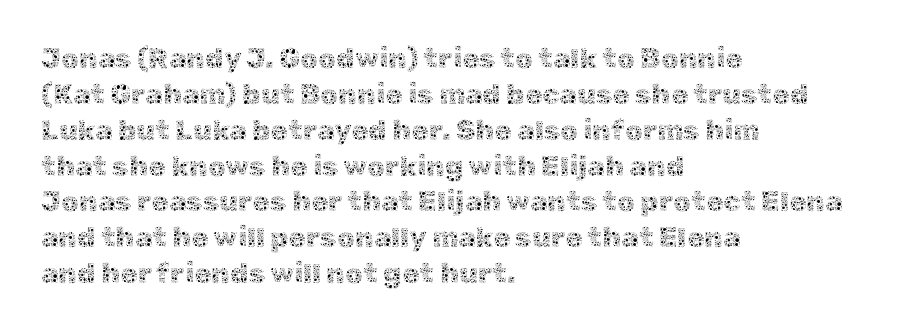
The weight would be labelled regular, book, light, or lighter still. The lettering holds an erect, upright posture throughout. The tracking reads as untouched default to a designer's eye. You could not count columns in this text — the font is proportionally spaced. The rag falls on the right side of this text block. The vertical gap from one line to the next is medium.
